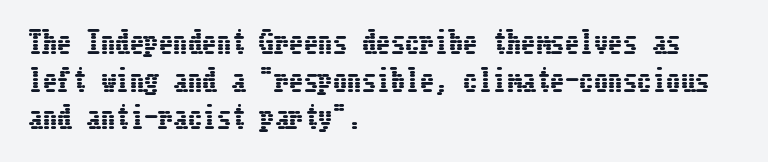
Italic: no, the glyphs are upright roman. Reading down the block, your eye returns to a fixed left position each line. The passage shown is not underscored anywhere. Does extra space separate the letters? No, they use regular spacing. Vertically, the passage feels balanced, rows spaced as you'd expect.
